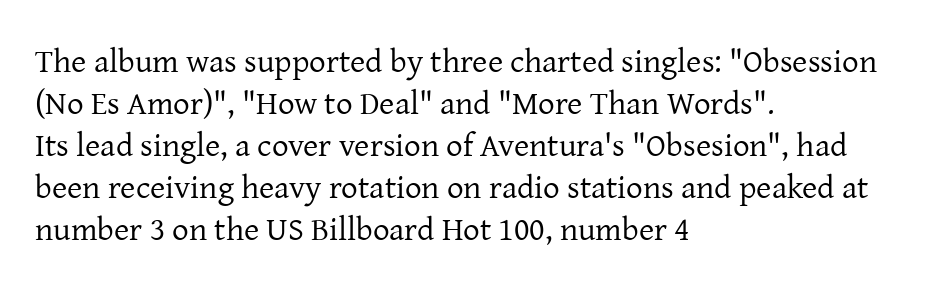
Q: Is the text bold? A: No.
Q: Is the text italic (slanted)? A: No, it is upright.
Q: Is the typeface a serif or a sans-serif typeface? A: Serif.
Q: Is the text underlined? A: No.
Q: How is the paragraph aligned? A: Left-aligned.
Q: Is the spacing between letters normal or unusually wide? A: Normal.
Q: Is the spacing between lines tight, normal or loose? A: Normal.
Q: Width (condensed, normal, or wide)? A: Normal.
Q: Stroke contrast? A: Low.
Q: x-height? A: Medium.
Q: Monospaced? A: No.
